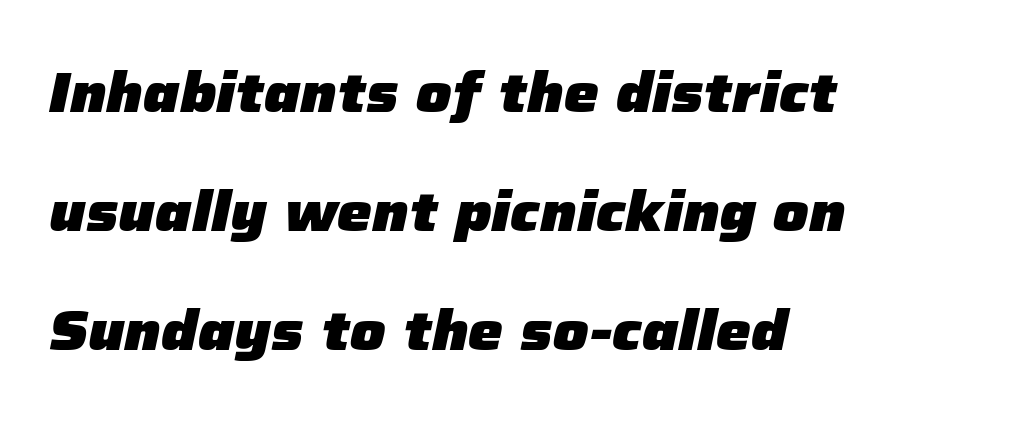
The image shows 55 px heavy type, italic (leaning right); set left-aligned, loose line spacing (2.16x), normal letter spacing, not underlined; low stroke contrast and a medium x-height.
